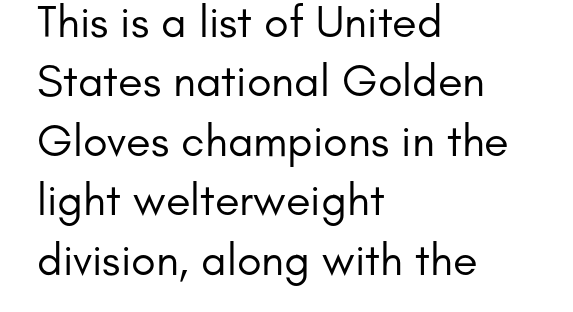
Q: Is the text bold? A: No.
Q: Is the text italic (slanted)? A: No, it is upright.
Q: Is the typeface a serif or a sans-serif typeface? A: Sans-serif.
Q: Is the text underlined? A: No.
Q: How is the paragraph aligned? A: Left-aligned.
Q: Is the spacing between letters normal or unusually wide? A: Normal.
Q: Is the spacing between lines tight, normal or loose? A: Normal.
Q: Width (condensed, normal, or wide)? A: Normal.
Q: Stroke contrast? A: Low.
Q: x-height? A: Small.
Q: Monospaced? A: No.
